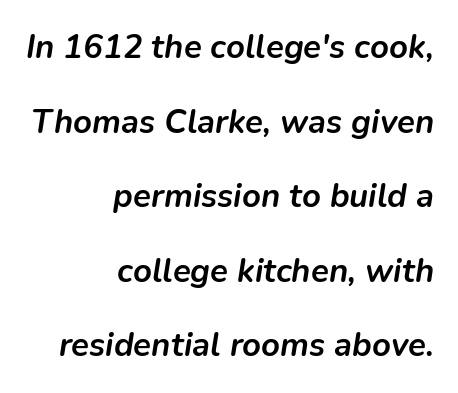
{"italic": "yes", "lean": "right", "slant_degrees": 9, "bold": "yes", "weight": "semibold", "width": "normal", "stroke_contrast": "low", "x_height": "medium", "monospaced": "no", "underline": "no", "align": "right", "line_spacing": "loose", "line_spacing_ratio": 2.26, "letter_spacing": "normal", "letter_spacing_em": 0.0, "glyph_px": 33}
